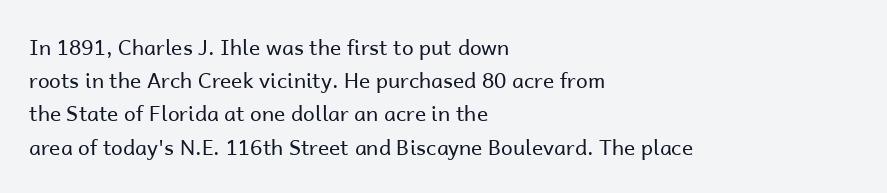
Q: Is the text bold? A: No.
Q: Is the text italic (slanted)? A: No, it is upright.
Q: Is the text underlined? A: No.
Q: How is the paragraph aligned? A: Left-aligned.
Q: Is the spacing between letters normal or unusually wide? A: Normal.
Q: Is the spacing between lines tight, normal or loose? A: Normal.
